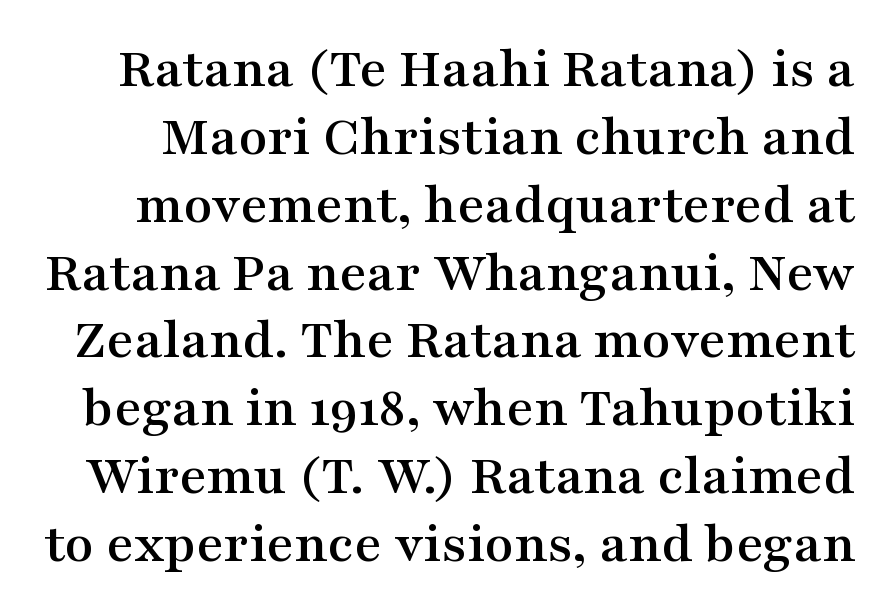
Characters follow at the spacing the type designer built in. The glyphs are unaccompanied by any horizontal stroke below them. If you drew a line through each stem, it would be perfectly vertical. The passage shown stacks its lines with hardly any gap.
